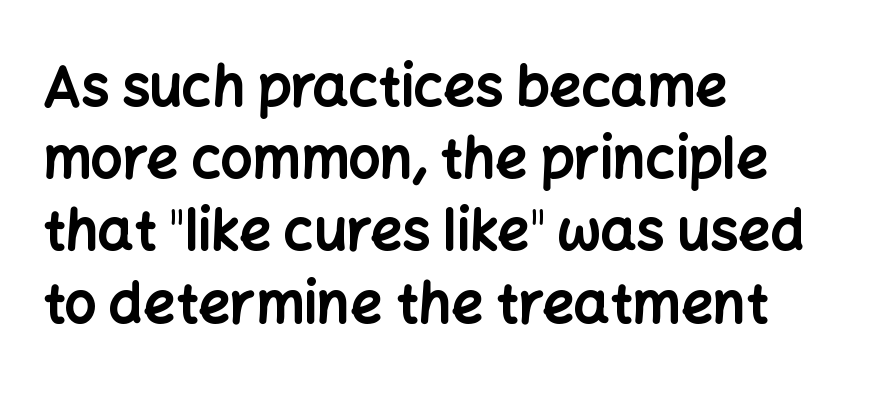
The image shows 56 px bold sans-serif type, upright; set left-aligned, normal line spacing (1.29x), normal letter spacing, not underlined; low stroke contrast and a medium x-height.
